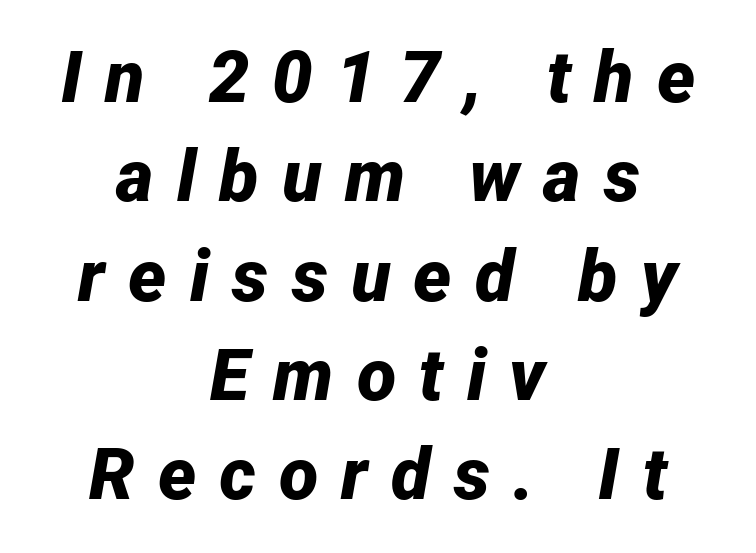
The space beneath each line is pristine and unruled. Bold? Absolutely — the strokes are thick and heavy. Slanted lettering throughout. Proportional: the letters do not fall into vertical columns.
